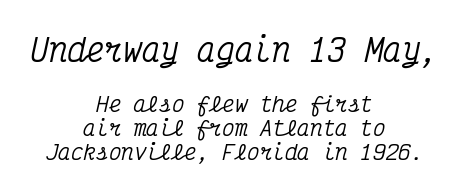
The first block has been scaled up relative to the second. The rendering uses typewriter-style spacing with identical character cells. Descenders hang freely into open space. Examine the stroke ends and you'll spot serifs.
